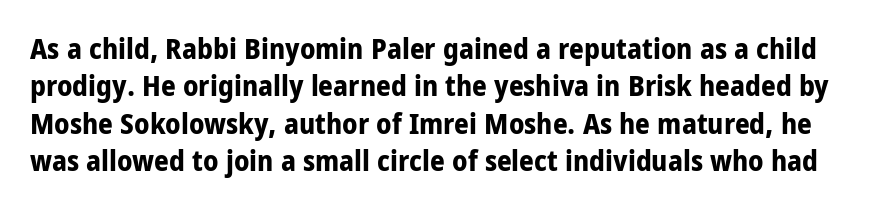
{"serif": "no", "italic": "no", "bold": "yes", "weight": "bold", "width": "condensed", "stroke_contrast": "low", "x_height": "large", "monospaced": "no", "underline": "no", "line_spacing": "normal", "line_spacing_ratio": 1.29, "letter_spacing": "normal", "letter_spacing_em": 0.0, "glyph_px": 29}
